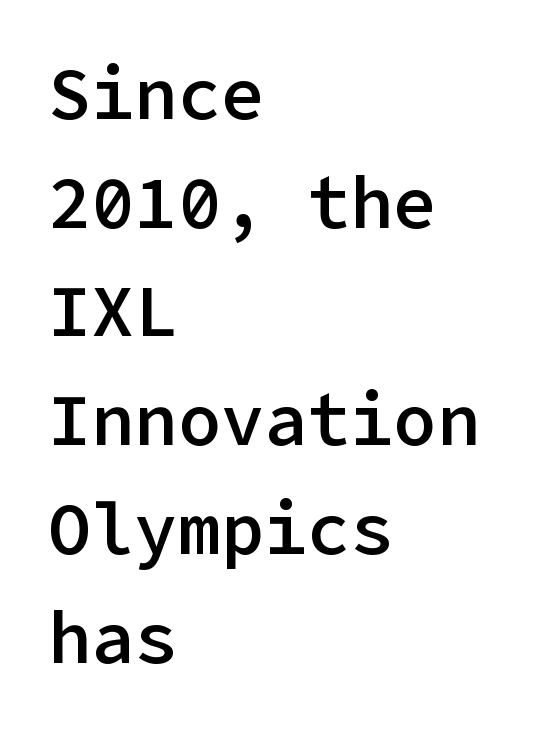
The paragraph has a hard left edge and a soft right edge. Nope, no serifs anywhere on these letters. The letters stand upright; this is a roman face. Caption: semibold face, moderately heavy strokes.
